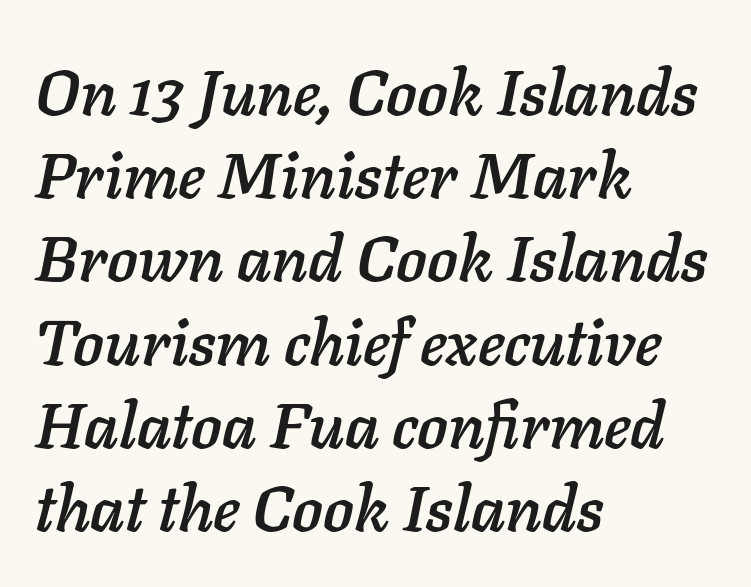
The image shows 64 px text type, italic (leaning right); set left-aligned, normal line spacing (1.3x), normal letter spacing, not underlined; low stroke contrast and a medium x-height.
